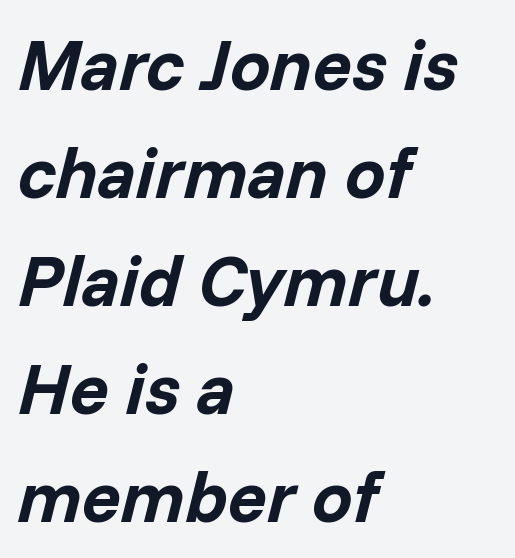
{"italic": "yes", "lean": "right", "slant_degrees": 14, "bold": "yes", "weight": "bold", "width": "normal", "stroke_contrast": "low", "x_height": "medium", "monospaced": "no", "underline": "no", "align": "left", "line_spacing": "normal", "line_spacing_ratio": 1.5, "letter_spacing": "normal", "letter_spacing_em": 0.0, "glyph_px": 72}
